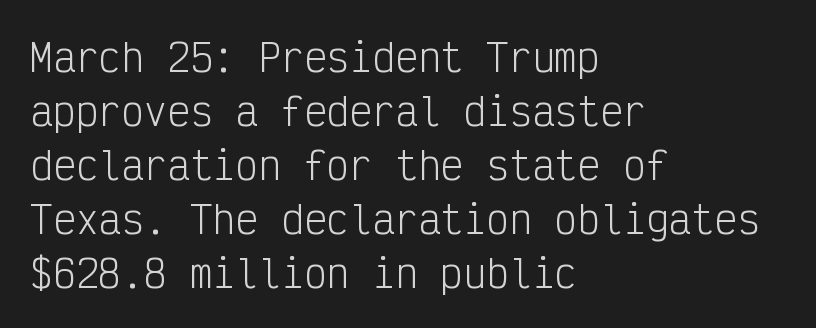
Q: Is the text bold? A: No.
Q: Is the text italic (slanted)? A: No, it is upright.
Q: Is the typeface a serif or a sans-serif typeface? A: Sans-serif.
Q: Is the text underlined? A: No.
Q: How is the paragraph aligned? A: Left-aligned.
Q: Is the spacing between letters normal or unusually wide? A: Normal.
Q: Is the spacing between lines tight, normal or loose? A: Normal.
Q: Width (condensed, normal, or wide)? A: Condensed.
Q: Stroke contrast? A: Low.
Q: x-height? A: Medium.
Q: Monospaced? A: Yes.
